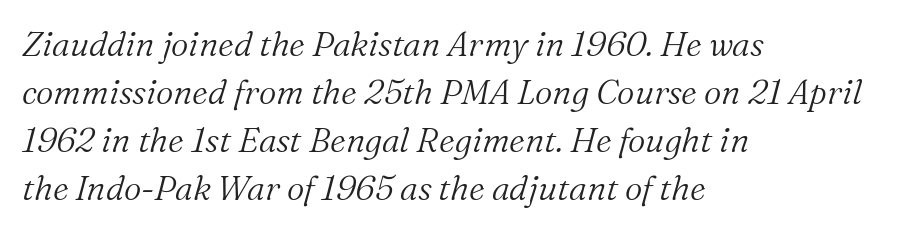
{"serif": "yes", "italic": "yes", "lean": "right", "slant_degrees": 16, "bold": "no", "weight": "light", "width": "normal", "stroke_contrast": "medium", "x_height": "medium", "monospaced": "no", "underline": "no", "align": "left", "line_spacing": "normal", "line_spacing_ratio": 1.41, "letter_spacing": "normal", "letter_spacing_em": 0.0, "glyph_px": 34}
